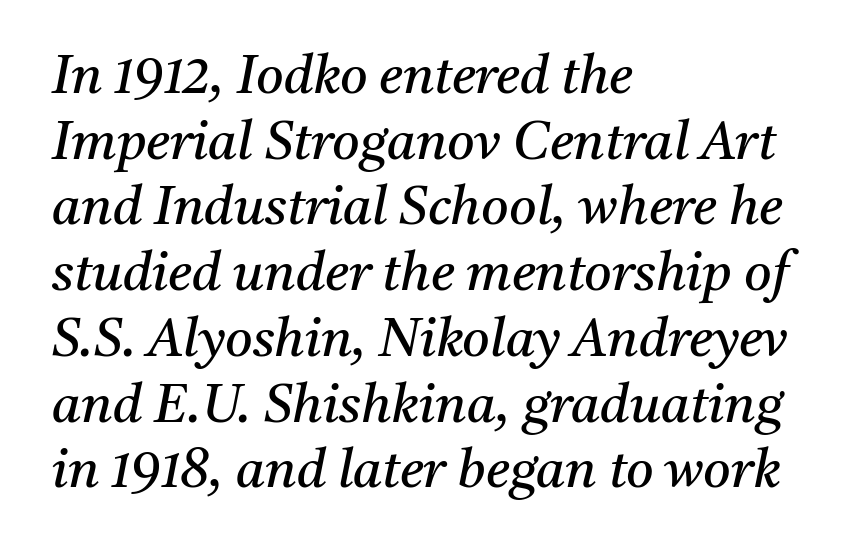
Q: Is the text bold? A: No.
Q: Is the text italic (slanted)? A: Yes, it leans right by about 11 degrees.
Q: Is the typeface a serif or a sans-serif typeface? A: Serif.
Q: Is the text underlined? A: No.
Q: How is the paragraph aligned? A: Left-aligned.
Q: Is the spacing between letters normal or unusually wide? A: Normal.
Q: Width (condensed, normal, or wide)? A: Normal.
Q: Stroke contrast? A: Medium.
Q: x-height? A: Medium.
Q: Monospaced? A: No.
